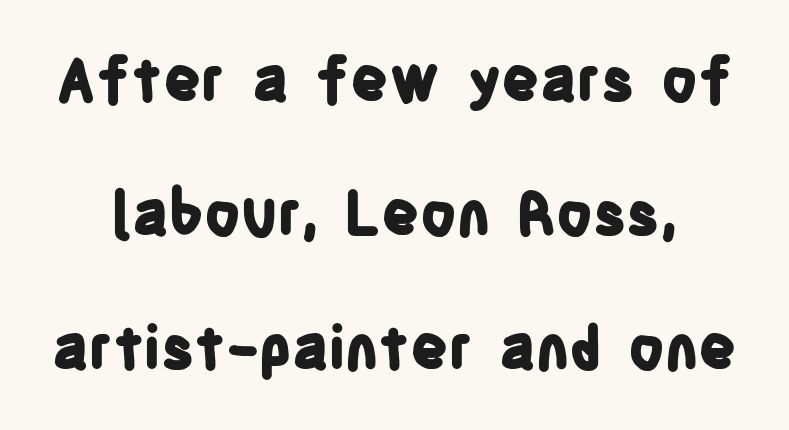
The image shows 59 px bold, condensed sans-serif type, upright; set loose line spacing (2.27x), normal letter spacing, not underlined; low stroke contrast and a large x-height.
